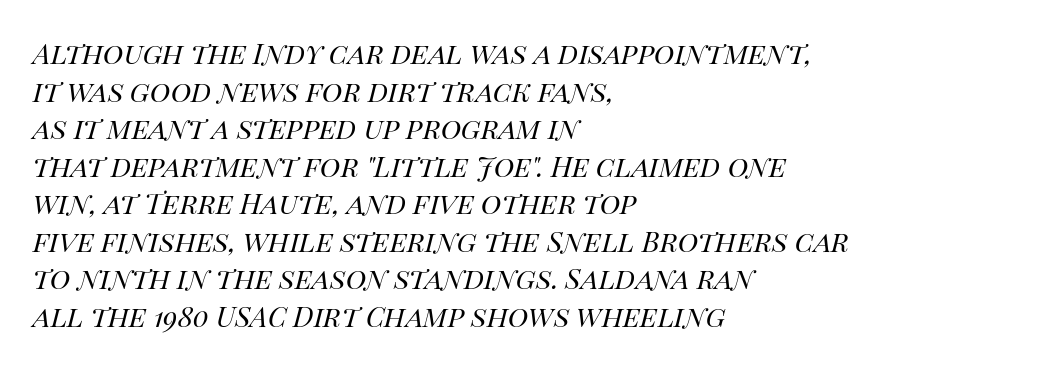
Q: Is the text bold? A: No.
Q: Is the text italic (slanted)? A: Yes, it leans right by about 14 degrees.
Q: Is the text underlined? A: No.
Q: How is the paragraph aligned? A: Left-aligned.
Q: Is the spacing between letters normal or unusually wide? A: Normal.
Q: Is the spacing between lines tight, normal or loose? A: Normal.
Q: Width (condensed, normal, or wide)? A: Normal.
Q: Stroke contrast? A: High.
Q: x-height? A: Large.
Q: Monospaced? A: No.
